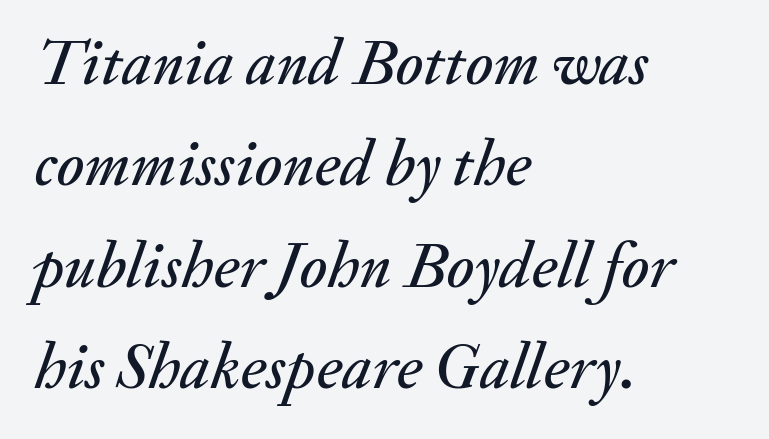
The space directly below the letters is spotless. Evenly set lines give the paragraph a standard silhouette. Does extra space separate the letters? No, they use regular spacing. One-word summary of the alignment: left. The letters advance in unequal steps, a hallmark of proportional type. Is the type slanted? Yes — the strokes lean at a clear angle.
